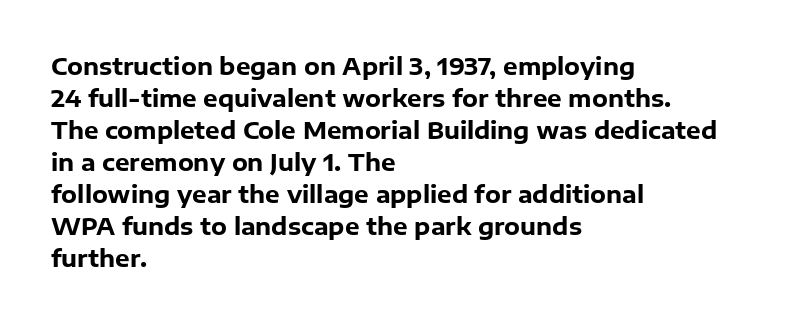
{"italic": "no", "bold": "yes", "underline": "no", "align": "left", "line_spacing": "normal", "line_spacing_ratio": 1.39, "letter_spacing": "normal", "letter_spacing_em": 0.0, "glyph_px": 23}
